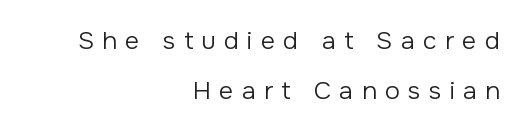
{"italic": "no", "bold": "no", "underline": "no", "align": "right", "line_spacing": "loose", "line_spacing_ratio": 2.0, "letter_spacing": "wide", "letter_spacing_em": 0.33, "glyph_px": 25}
